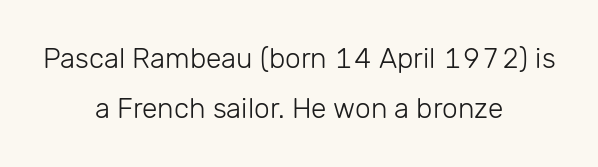
Q: Is the text bold? A: No.
Q: Is the text italic (slanted)? A: No, it is upright.
Q: Is the typeface a serif or a sans-serif typeface? A: Sans-serif.
Q: Is the text underlined? A: No.
Q: How is the paragraph aligned? A: Centered.
Q: Is the spacing between letters normal or unusually wide? A: Normal.
Q: Width (condensed, normal, or wide)? A: Normal.
Q: Stroke contrast? A: Low.
Q: x-height? A: Medium.
Q: Monospaced? A: No.
